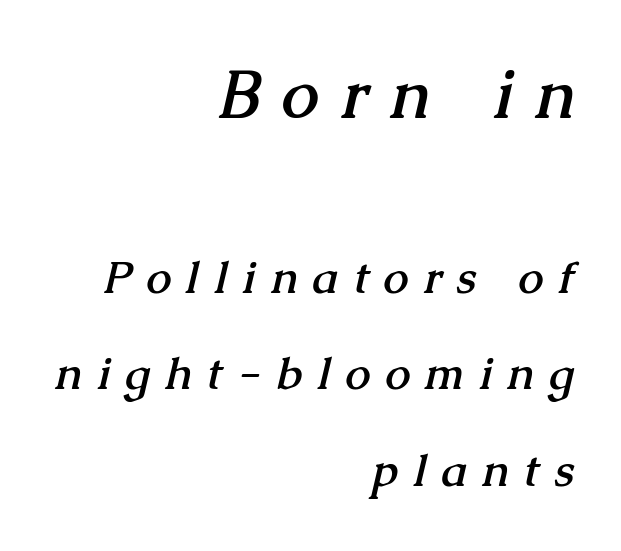
The image shows 67 px semibold serif type; set right-aligned, loose line spacing (2.15x), unusually wide letter spacing (+0.34 em), not underlined; the first (top) block is 1.49x larger; medium stroke contrast and a medium x-height.
